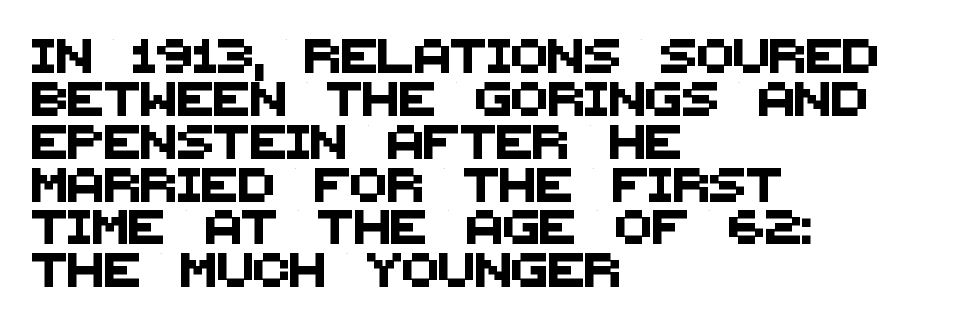
Varying glyph widths throughout — classic text-font behaviour. A normal amount of white space separates one row of letters from the next. Descenders are the only things crossing below the line. Compared with a centered layout, this one pins lines to the left instead.
